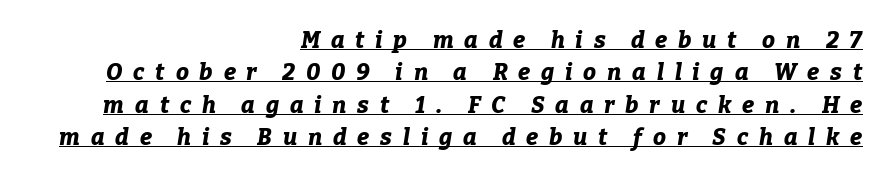
{"italic": "yes", "lean": "right", "slant_degrees": 9, "bold": "yes", "underline": "yes", "align": "right", "line_spacing": "normal", "line_spacing_ratio": 1.41, "letter_spacing": "wide", "letter_spacing_em": 0.47, "glyph_px": 23}
